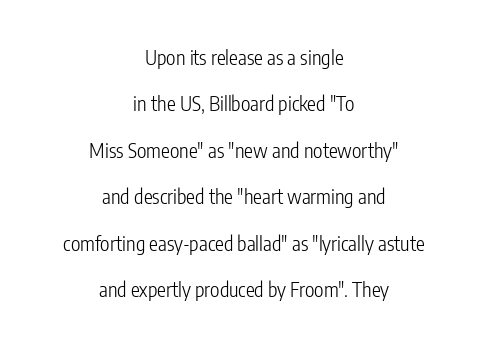
{"italic": "no", "bold": "no", "underline": "no", "align": "center", "line_spacing": "loose", "line_spacing_ratio": 2.32, "letter_spacing": "normal", "letter_spacing_em": 0.0, "glyph_px": 20}
